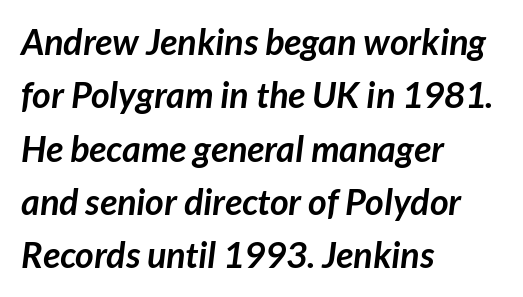
{"serif": "no", "bold": "yes", "weight": "semibold", "width": "normal", "stroke_contrast": "low", "x_height": "medium", "monospaced": "no", "underline": "no", "align": "left", "line_spacing": "normal", "line_spacing_ratio": 1.48, "letter_spacing": "normal", "letter_spacing_em": 0.0, "glyph_px": 36}
